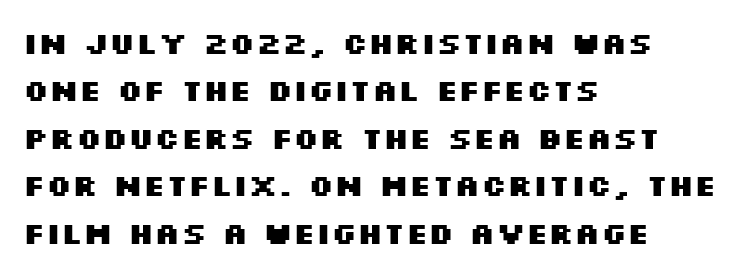
{"serif": "no", "italic": "no", "bold": "yes", "weight": "heavy", "width": "wide", "stroke_contrast": "medium", "x_height": "large", "monospaced": "no", "underline": "no", "align": "left", "line_spacing": "normal", "line_spacing_ratio": 1.58, "letter_spacing": "normal", "letter_spacing_em": 0.0, "glyph_px": 30}
